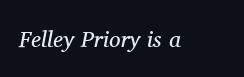
Q: Is the text bold? A: No.
Q: Is the text italic (slanted)? A: Yes, it leans right by about 11 degrees.
Q: Is the text underlined? A: No.
Q: Is the spacing between letters normal or unusually wide? A: Normal.
